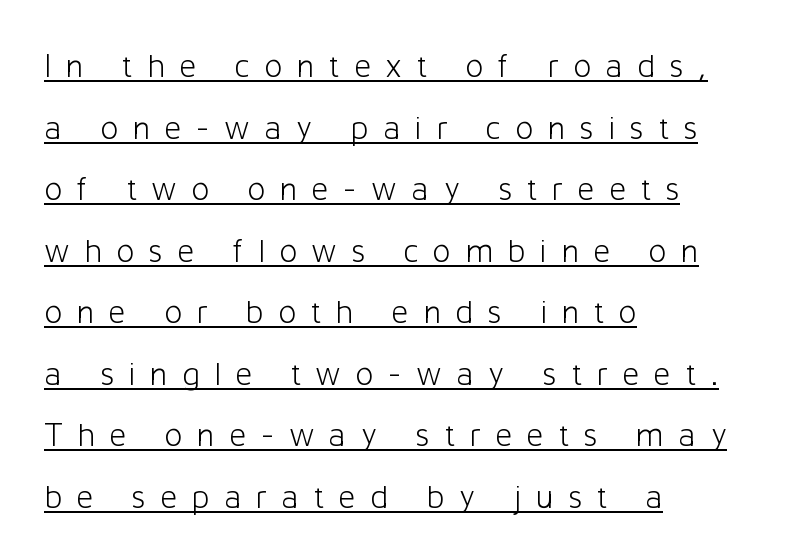
Q: Is the text bold? A: No.
Q: Is the text italic (slanted)? A: No, it is upright.
Q: Is the typeface a serif or a sans-serif typeface? A: Sans-serif.
Q: Is the text underlined? A: Yes.
Q: How is the paragraph aligned? A: Left-aligned.
Q: Is the spacing between letters normal or unusually wide? A: Unusually wide.
Q: Width (condensed, normal, or wide)? A: Normal.
Q: Stroke contrast? A: Low.
Q: x-height? A: Medium.
Q: Monospaced? A: No.
